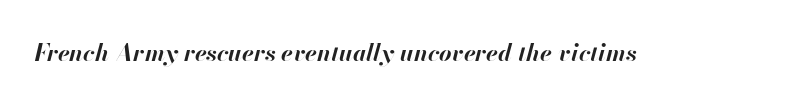
Q: Is the text bold? A: Yes.
Q: Is the text italic (slanted)? A: Yes, it leans right by about 13 degrees.
Q: Is the text underlined? A: No.
Q: Is the spacing between letters normal or unusually wide? A: Normal.
